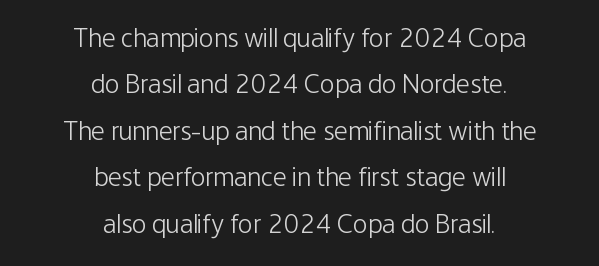
{"italic": "no", "bold": "no", "underline": "no", "align": "center", "line_spacing_ratio": 1.72, "letter_spacing": "normal", "letter_spacing_em": 0.0, "glyph_px": 27}
